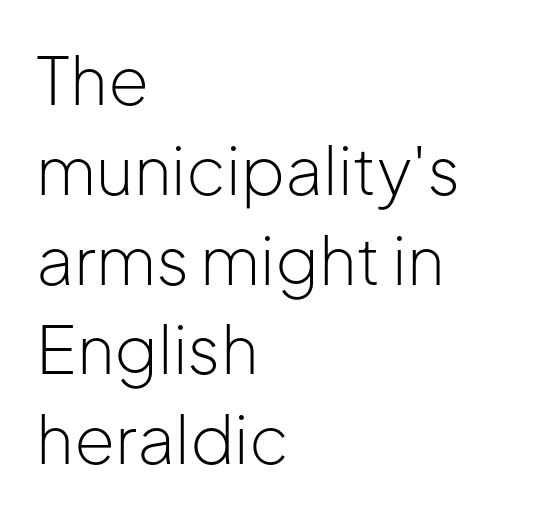
{"serif": "no", "italic": "no", "bold": "no", "weight": "light", "width": "normal", "stroke_contrast": "low", "x_height": "medium", "monospaced": "no", "underline": "no", "align": "left", "line_spacing": "normal", "line_spacing_ratio": 1.36, "letter_spacing": "normal", "letter_spacing_em": 0.0, "glyph_px": 66}
